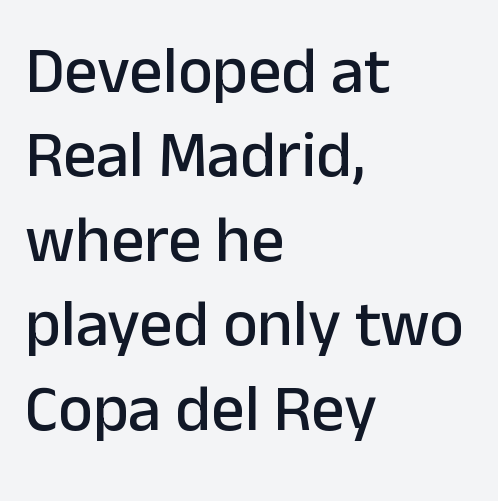
Q: Is the text italic (slanted)? A: No, it is upright.
Q: Is the typeface a serif or a sans-serif typeface? A: Sans-serif.
Q: Is the text underlined? A: No.
Q: How is the paragraph aligned? A: Left-aligned.
Q: Is the spacing between letters normal or unusually wide? A: Normal.
Q: Is the spacing between lines tight, normal or loose? A: Normal.
Q: Width (condensed, normal, or wide)? A: Normal.
Q: Stroke contrast? A: Low.
Q: x-height? A: Medium.
Q: Monospaced? A: No.
